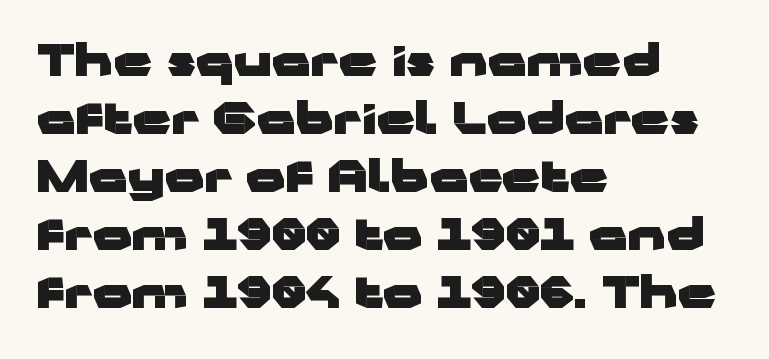
{"serif": "no", "italic": "no", "bold": "yes", "weight": "heavy", "width": "wide", "stroke_contrast": "low", "x_height": "medium", "monospaced": "no", "underline": "no", "align": "left", "line_spacing": "normal", "line_spacing_ratio": 1.35, "letter_spacing": "normal", "letter_spacing_em": 0.0, "glyph_px": 43}
